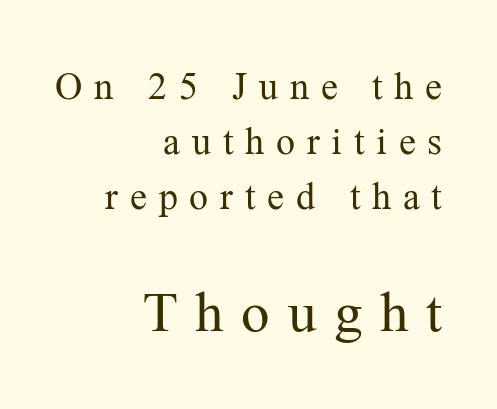
Q: Is the text bold? A: No.
Q: Is the text italic (slanted)? A: No, it is upright.
Q: Is the typeface a serif or a sans-serif typeface? A: Serif.
Q: Is the text underlined? A: No.
Q: How is the paragraph aligned? A: Right-aligned.
Q: Is the spacing between letters normal or unusually wide? A: Unusually wide.
Q: Is the spacing between lines tight, normal or loose? A: Normal.
Q: Which block of text is set in a larger size, the first (top) or the second (bottom)? A: The second (bottom) one.
Q: Width (condensed, normal, or wide)? A: Normal.
Q: Stroke contrast? A: Medium.
Q: x-height? A: Medium.
Q: Monospaced? A: No.
